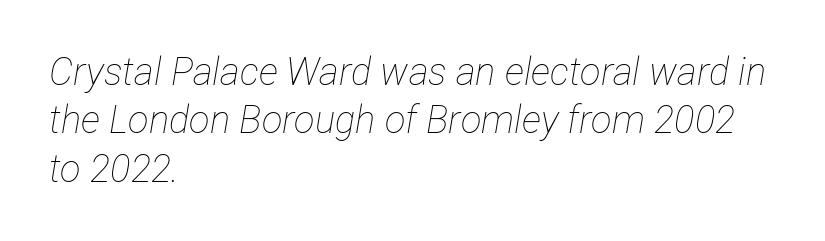
Is the type heavy? It reads as light-to-regular instead. Compared with typical body copy, the letter spacing here is the same. Do the characters align in a grid? No, the font is proportional. Just letters on the line, the space beneath them empty. Is there much room between lines? A standard amount, neither cramped nor airy. Alignment: flush left.
